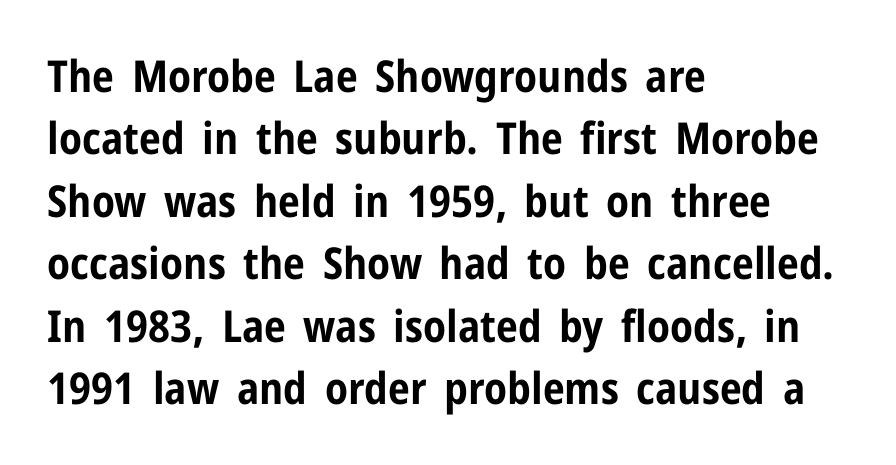
The image shows 44 px bold, condensed sans-serif type, upright; set left-aligned, normal line spacing (1.42x), normal letter spacing, not underlined; low stroke contrast and a medium x-height.
